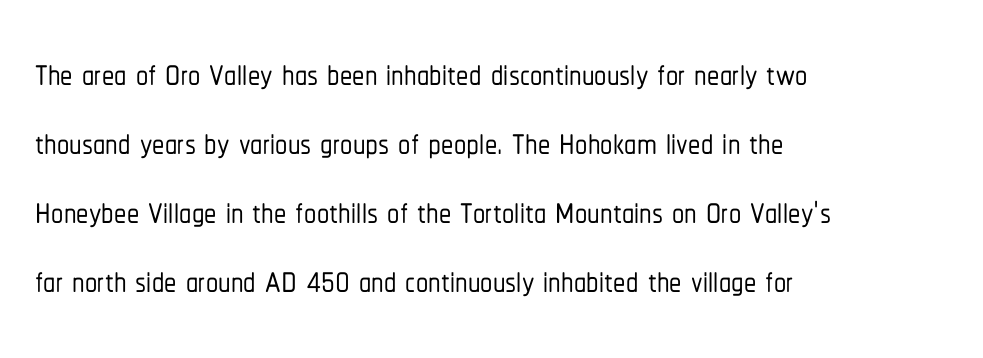
The image shows 49 px condensed sans-serif type, upright; set left-aligned, normal line spacing (1.41x), normal letter spacing, not underlined; low stroke contrast and a medium x-height.
